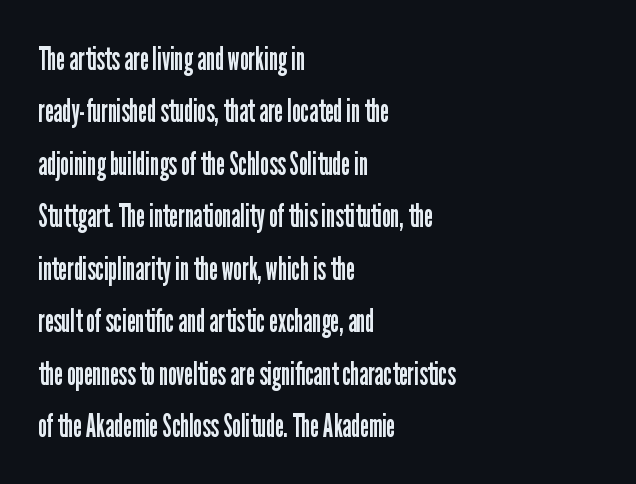
Every character sits straight up, as roman type does. Horizontal bands of white between lines are of average thickness. Horizontally, the lines are justified to the leading edge only. The face used here is proportionally spaced, like ordinary book or web type. These lines are composed in type without serifs.
